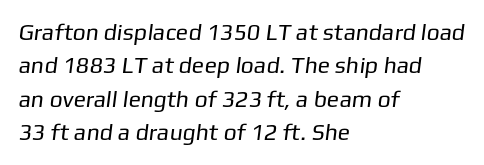
The strokes carry an ordinary text weight at most. This sample is left-justified, so line endings fall wherever the words run out. Quick note: underline off. The letters sit at their default tracking, neither squeezed nor spread.
